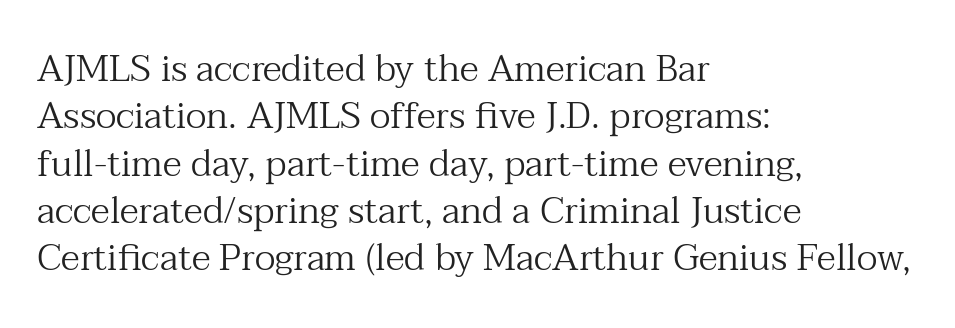
No word sits above an underline. Do the characters align in a grid? No, the font is proportional. The characters display serif detailing at their extremities. The passage shown has conventional tracking throughout. A typesetter would call this leading conventional body-copy spacing.
